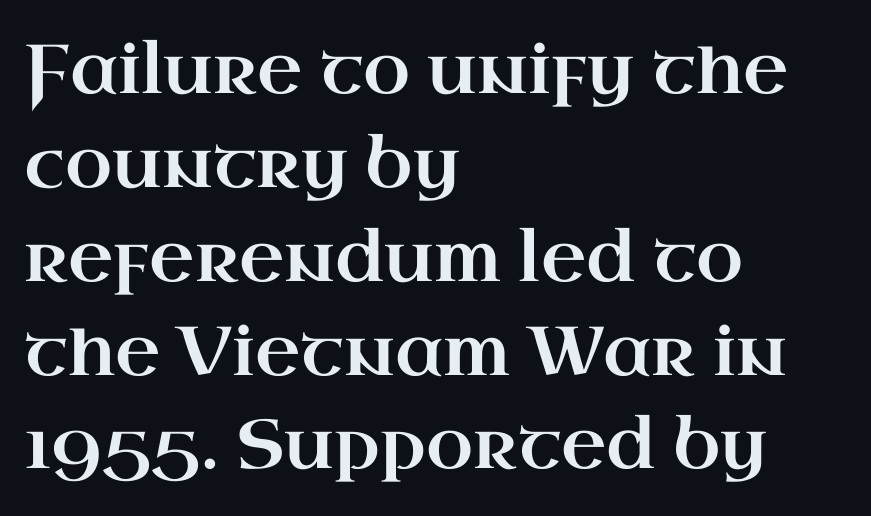
{"serif": "yes", "italic": "no", "width": "wide", "stroke_contrast": "high", "x_height": "small", "monospaced": "no", "underline": "no", "align": "left", "line_spacing": "normal", "line_spacing_ratio": 1.36, "letter_spacing": "normal", "letter_spacing_em": 0.0, "glyph_px": 69}
